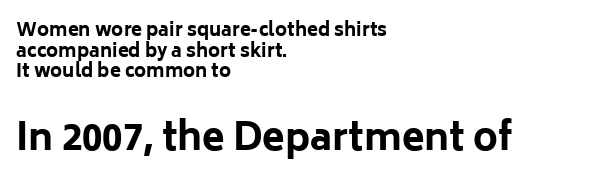
Q: Is the text bold? A: Yes.
Q: Is the text italic (slanted)? A: No, it is upright.
Q: Is the typeface a serif or a sans-serif typeface? A: Sans-serif.
Q: Is the text underlined? A: No.
Q: How is the paragraph aligned? A: Left-aligned.
Q: Is the spacing between letters normal or unusually wide? A: Normal.
Q: Is the spacing between lines tight, normal or loose? A: Tight.
Q: Which block of text is set in a larger size, the first (top) or the second (bottom)? A: The second (bottom) one.
Q: Width (condensed, normal, or wide)? A: Normal.
Q: Stroke contrast? A: Low.
Q: x-height? A: Medium.
Q: Monospaced? A: No.
